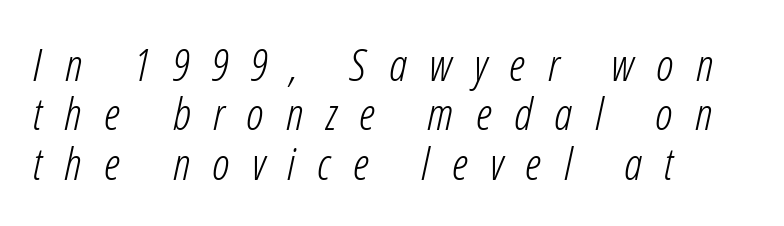
{"italic": "yes", "lean": "right", "slant_degrees": 12, "bold": "no", "weight": "light", "width": "condensed", "stroke_contrast": "low", "x_height": "medium", "monospaced": "no", "underline": "no", "align": "left", "line_spacing": "tight", "line_spacing_ratio": 1.1, "letter_spacing": "wide", "letter_spacing_em": 0.5, "glyph_px": 45}
